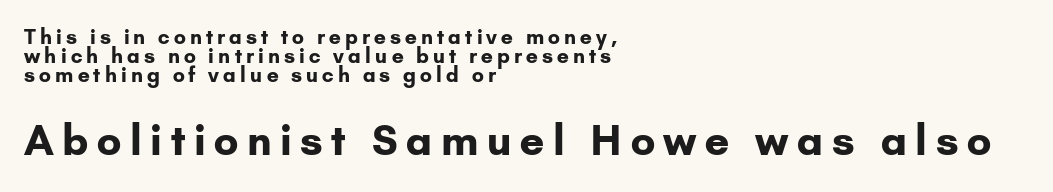
Q: Is the text bold? A: Yes.
Q: Is the text italic (slanted)? A: No, it is upright.
Q: Is the typeface a serif or a sans-serif typeface? A: Sans-serif.
Q: Is the text underlined? A: No.
Q: How is the paragraph aligned? A: Left-aligned.
Q: Is the spacing between letters normal or unusually wide? A: Unusually wide.
Q: Is the spacing between lines tight, normal or loose? A: Tight.
Q: Which block of text is set in a larger size, the first (top) or the second (bottom)? A: The second (bottom) one.
Q: Width (condensed, normal, or wide)? A: Normal.
Q: Stroke contrast? A: Low.
Q: x-height? A: Small.
Q: Monospaced? A: No.
